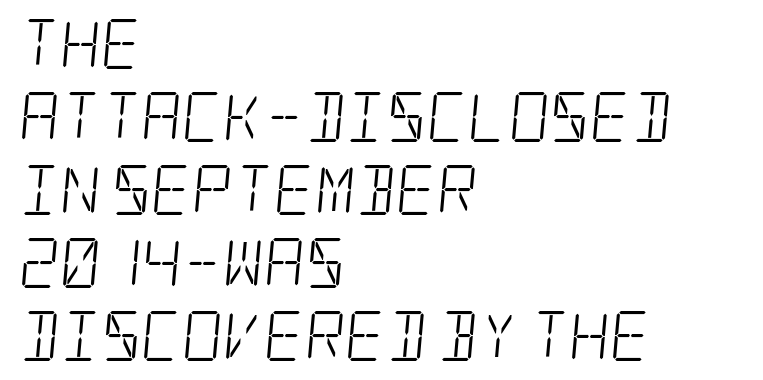
The image shows 50 px light, condensed serif type; set left-aligned, normal line spacing (1.46x), normal letter spacing, not underlined; low stroke contrast and a large x-height.
